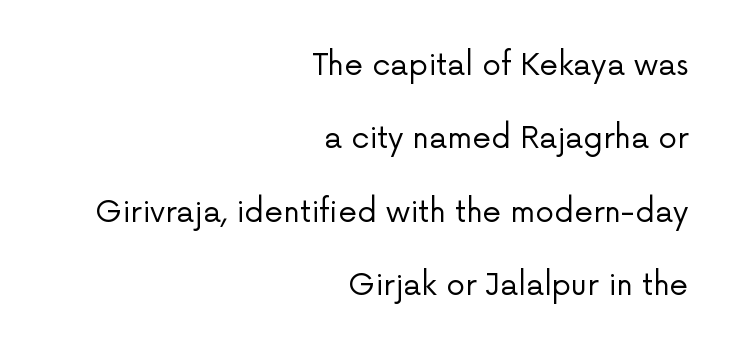
{"serif": "no", "italic": "no", "bold": "no", "weight": "regular", "width": "normal", "stroke_contrast": "low", "x_height": "medium", "monospaced": "no", "underline": "no", "align": "right", "line_spacing": "loose", "line_spacing_ratio": 2.45, "letter_spacing": "normal", "letter_spacing_em": 0.0, "glyph_px": 30}
